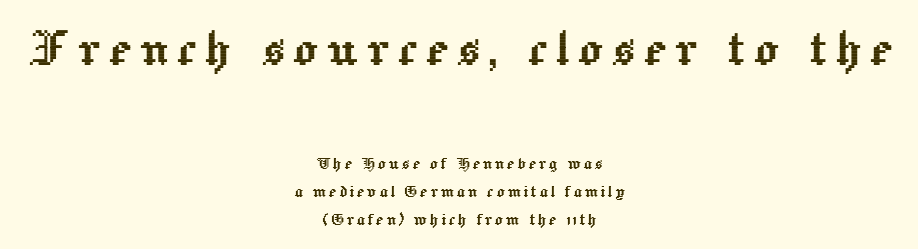
{"italic": "no", "width": "normal", "x_height": "medium", "monospaced": "no", "underline": "no", "align": "center", "line_spacing": "normal", "line_spacing_ratio": 1.41, "larger_block": "first", "size_ratio": 3.05, "glyph_px": 61}
